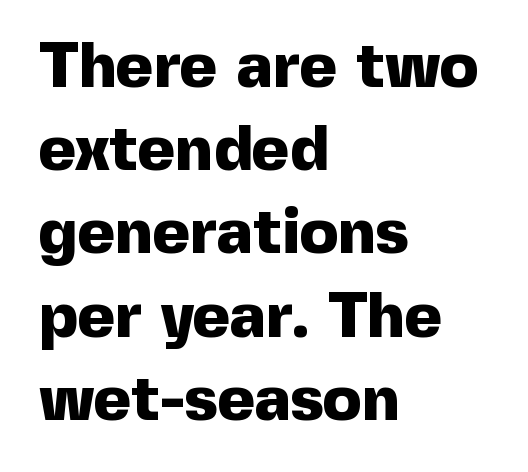
Horizontally, the lines are justified to the leading edge only. Spacing between characters is what you'd get straight out of the box. The font is running at its bold setting. The passage shown is typed in a proportional face where columns would drift.
